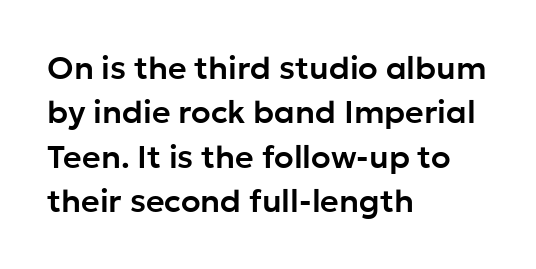
This sample has the flowing, uneven cadence of proportional lettering. A sans-serif font was chosen for this passage. A classic flush-left, rag-right setting is used for this passage. Posture: vertical. Honestly, the letter spacing is just normal — you wouldn't notice it.
